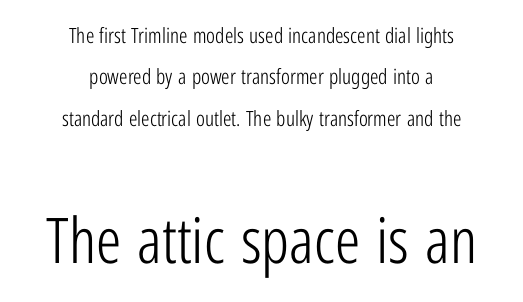
{"serif": "no", "italic": "no", "bold": "no", "weight": "light", "width": "condensed", "stroke_contrast": "low", "x_height": "medium", "monospaced": "no", "underline": "no", "align": "center", "line_spacing": "loose", "line_spacing_ratio": 1.97, "letter_spacing": "normal", "letter_spacing_em": 0.0, "larger_block": "second", "size_ratio": 3.0, "glyph_px": 63}
